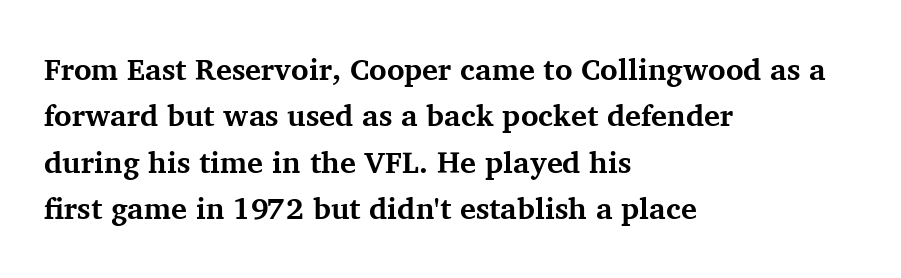
Lines of text with bare space underneath. Look at the tracking — it's just the regular setting, nothing added. Here the designer chose a conventional face with non-uniform glyph widths. Heavy-handed strokes throughout: this text is bold.
